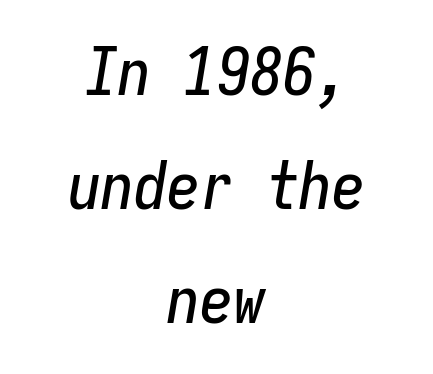
The image shows 66 px condensed type, italic (leaning right), monospaced; set centered, line spacing 1.73x, normal letter spacing, not underlined; low stroke contrast and a medium x-height.
